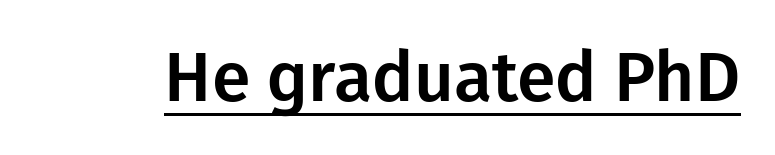
Q: Is the text italic (slanted)? A: No, it is upright.
Q: Is the typeface a serif or a sans-serif typeface? A: Sans-serif.
Q: Is the text underlined? A: Yes.
Q: Is the spacing between letters normal or unusually wide? A: Normal.
Q: Width (condensed, normal, or wide)? A: Normal.
Q: Stroke contrast? A: Low.
Q: x-height? A: Medium.
Q: Monospaced? A: No.
